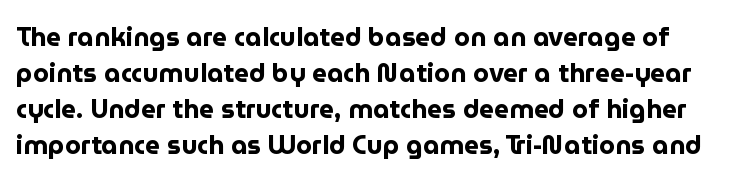
Notice how the stems are strictly vertical — no italics here. Each row of text sits above clean, open space. The passage shown has conventional tracking throughout. Notice how thick the strokes are: this is what a full bold looks like. The passage shown stacks its lines at a standard gap.
